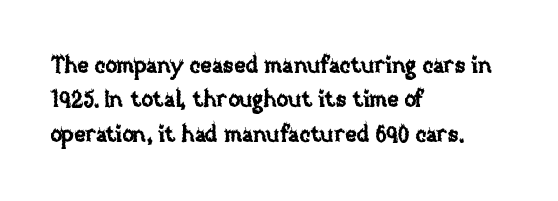
Teacher's note: observe the even left margin — that is flush-left alignment. The passage shown has conventional tracking throughout. It's the straight-up-and-down kind of type. The block of text has a typical density, with ordinary space between rows. The area under the type is left untouched.
